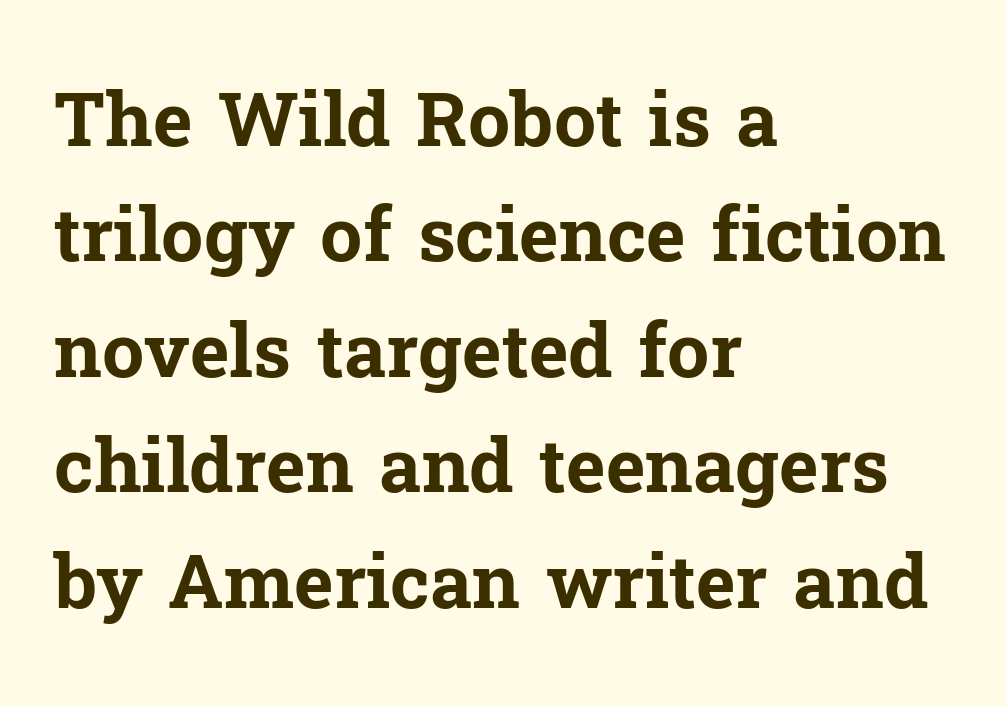
The image shows 75 px bold serif type, upright; set left-aligned, normal line spacing (1.54x), normal letter spacing, not underlined; low stroke contrast and a medium x-height.
